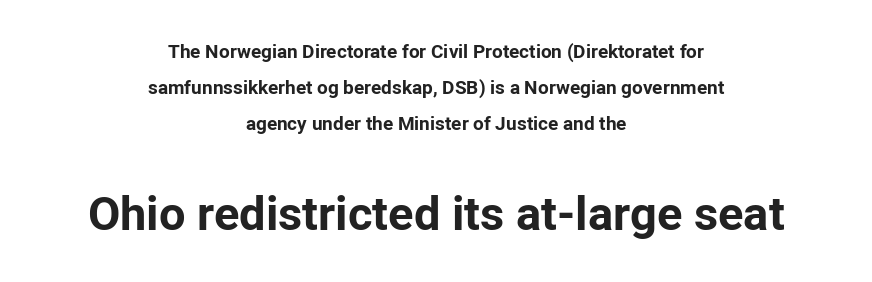
The image shows 47 px bold sans-serif type, upright; set centered, loose line spacing (1.9x), normal letter spacing, not underlined; the second (bottom) block is 2.47x larger; low stroke contrast and a medium x-height.
